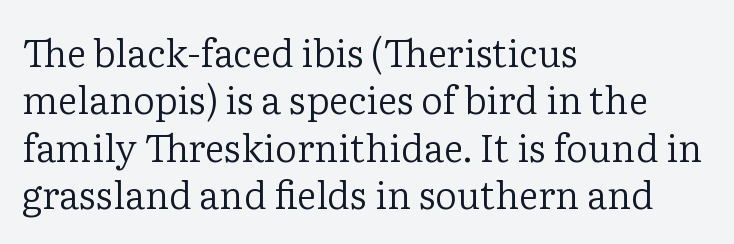
Is the block centered? No — it sits flush against the left margin. Each word holds together tightly as a unit, with standard inter-letter gaps. Italic? Not at all — the glyphs are vertical. This sample has the flowing, uneven cadence of proportional lettering.
